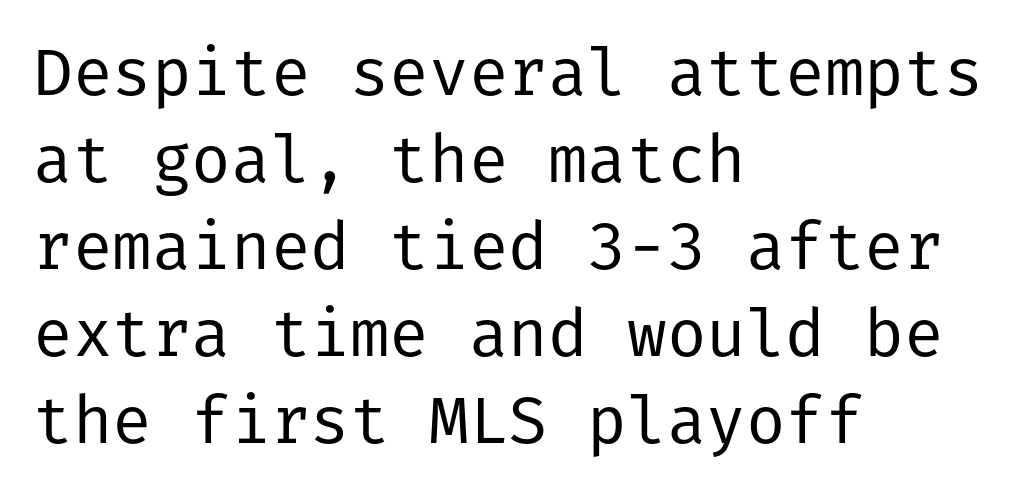
Q: Is the text bold? A: No.
Q: Is the text italic (slanted)? A: No, it is upright.
Q: Is the typeface a serif or a sans-serif typeface? A: Sans-serif.
Q: Is the text underlined? A: No.
Q: How is the paragraph aligned? A: Left-aligned.
Q: Is the spacing between letters normal or unusually wide? A: Normal.
Q: Is the spacing between lines tight, normal or loose? A: Normal.
Q: Width (condensed, normal, or wide)? A: Normal.
Q: Stroke contrast? A: Low.
Q: x-height? A: Medium.
